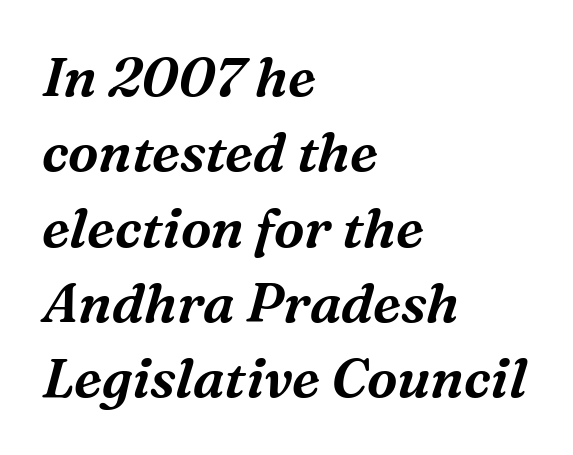
The image shows 55 px serif type, italic (leaning right); set left-aligned, normal line spacing (1.37x), normal letter spacing, not underlined; medium stroke contrast and a medium x-height.
